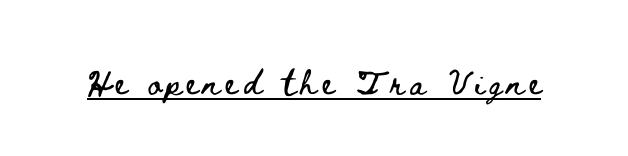
The image shows 32 px wide type; set underlined; low stroke contrast and a small x-height.
